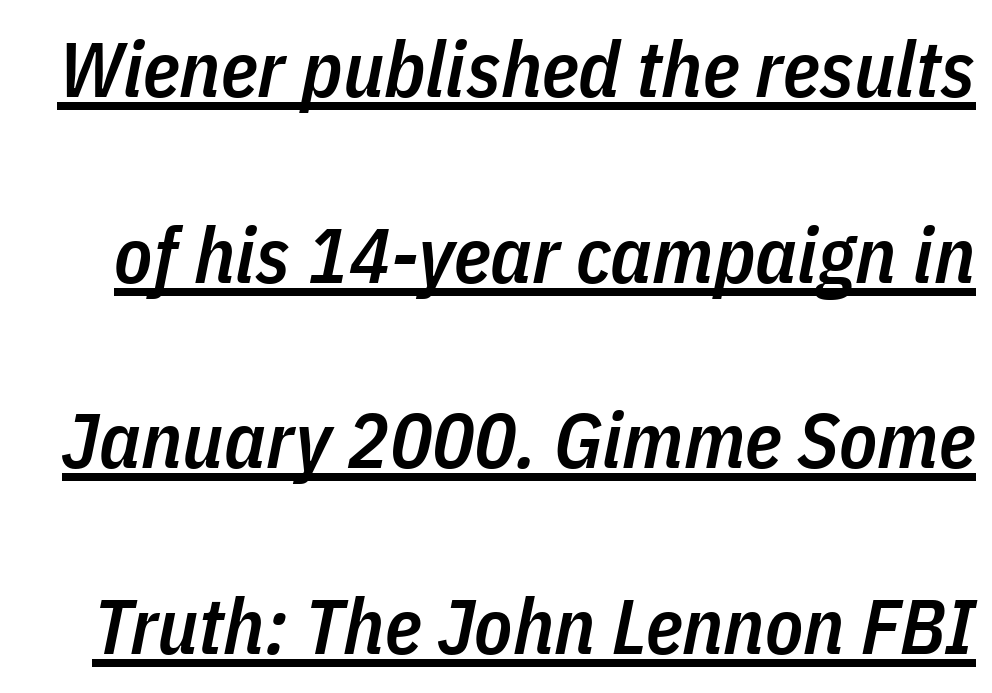
Students, observe: this is what heavily led, spacious text looks like. The whole block is typeset with a tilt. The gaps between neighbouring characters are ordinary and unremarkable. Set as a demibold, roughly 600 on the weight scale. Varying glyph widths throughout — classic text-font behaviour.
